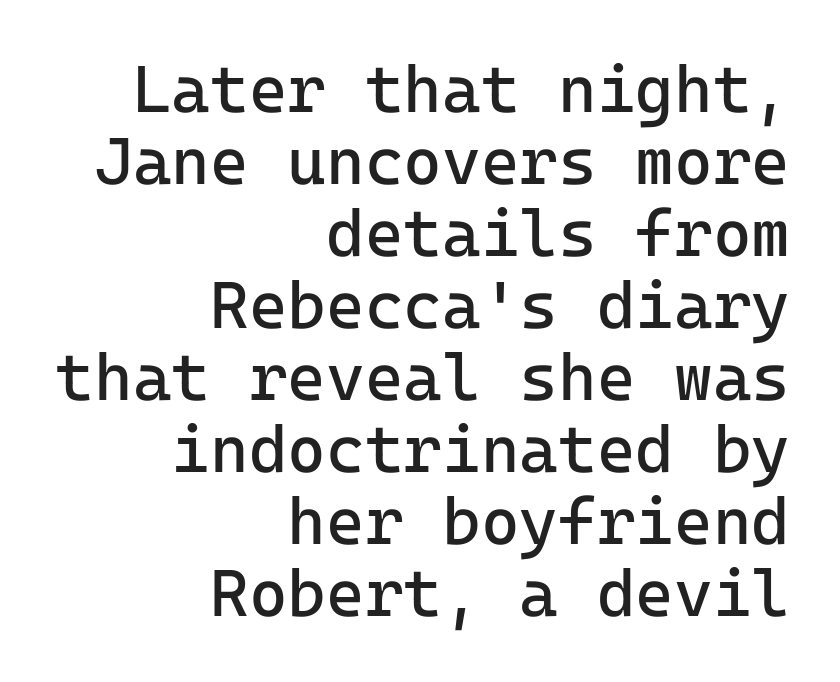
{"serif": "no", "italic": "no", "bold": "no", "weight": "regular", "width": "normal", "stroke_contrast": "low", "x_height": "medium", "monospaced": "yes", "underline": "no", "align": "right", "line_spacing": "tight", "line_spacing_ratio": 1.09, "letter_spacing": "normal", "letter_spacing_em": 0.0, "glyph_px": 66}
